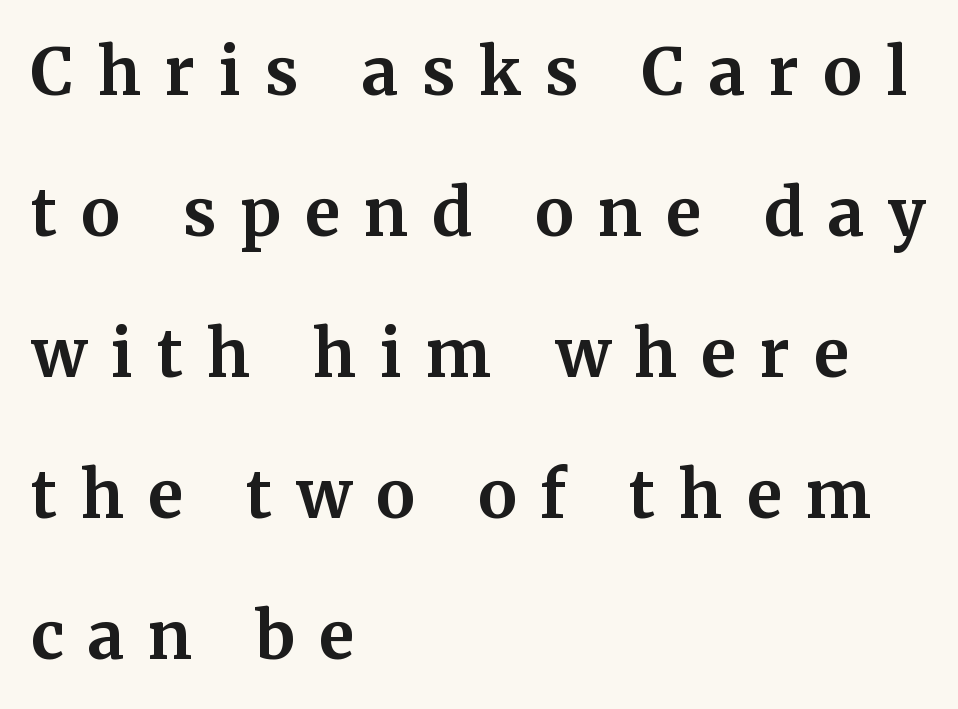
All the whitespace from short lines collects on the right. Airy leading. Letter spacing: wide. Every character sits straight up, as roman type does. Each row of text sits above clean, open space. The rendering uses natural spacing where letterforms have individual widths.
